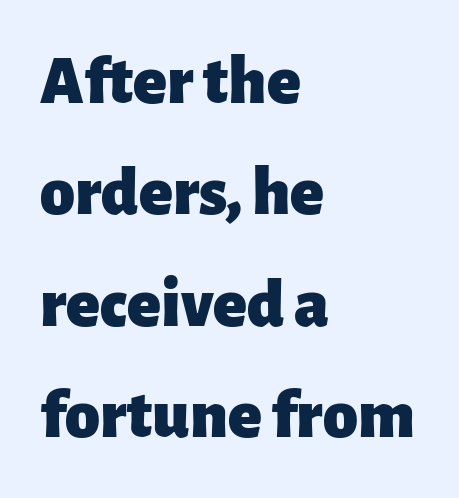
Observe the absence of serifs on each vertical stroke in this sample. The letters sit at their default tracking, neither squeezed nor spread. Character widths vary here, with narrow letters taking less room than wide ones. Vertical spacing — default. This is the regular roman posture of the typeface.
